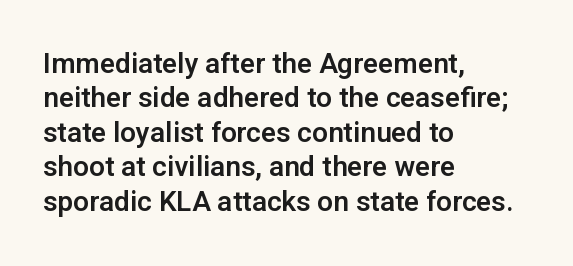
Compared with typical body copy, the letter spacing here is the same. The rendering shows plain stroke endings on the letterforms — a sans-serif design. You could not count columns in this text — the font is proportionally spaced. The compositor pushed each line to the left boundary. Upright lettering throughout. Quick note: underline off.
